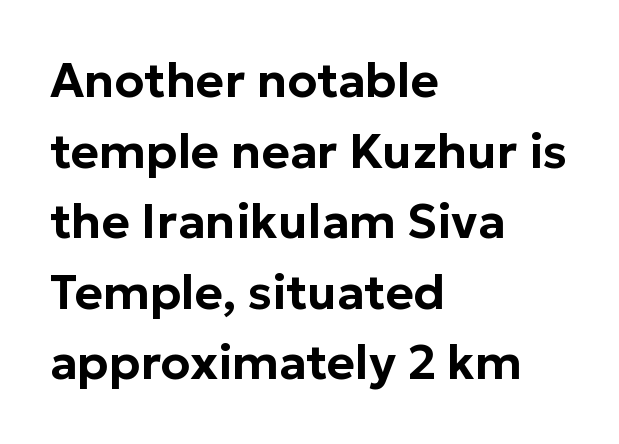
Q: Is the text italic (slanted)? A: No, it is upright.
Q: Is the typeface a serif or a sans-serif typeface? A: Sans-serif.
Q: Is the text underlined? A: No.
Q: How is the paragraph aligned? A: Left-aligned.
Q: Is the spacing between letters normal or unusually wide? A: Normal.
Q: Is the spacing between lines tight, normal or loose? A: Normal.
Q: Width (condensed, normal, or wide)? A: Normal.
Q: Stroke contrast? A: Low.
Q: x-height? A: Medium.
Q: Monospaced? A: No.
